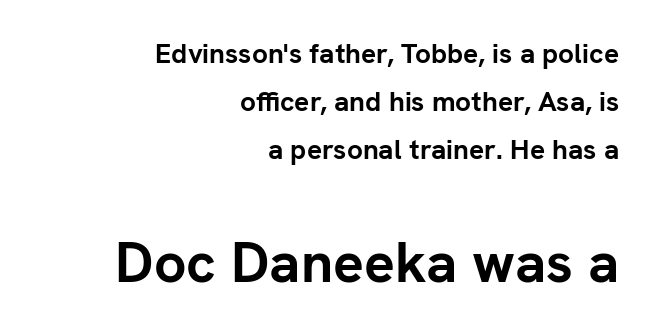
{"serif": "no", "italic": "no", "bold": "yes", "weight": "semibold", "width": "normal", "stroke_contrast": "low", "x_height": "medium", "monospaced": "no", "underline": "no", "align": "right", "line_spacing_ratio": 1.72, "letter_spacing": "normal", "letter_spacing_em": 0.0, "larger_block": "second", "size_ratio": 2.04, "glyph_px": 57}
